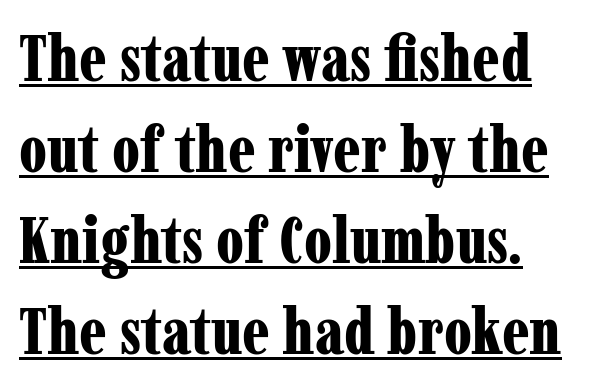
Q: Is the text bold? A: Yes.
Q: Is the text italic (slanted)? A: No, it is upright.
Q: Is the typeface a serif or a sans-serif typeface? A: Serif.
Q: Is the text underlined? A: Yes.
Q: Is the spacing between letters normal or unusually wide? A: Normal.
Q: Is the spacing between lines tight, normal or loose? A: Normal.
Q: Width (condensed, normal, or wide)? A: Condensed.
Q: Stroke contrast? A: Low.
Q: x-height? A: Medium.
Q: Monospaced? A: No.
